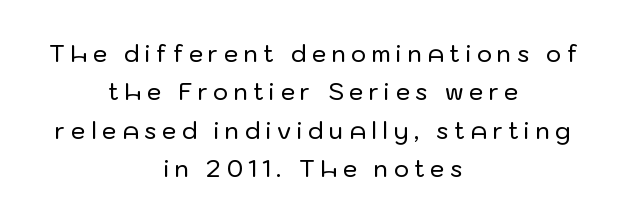
The rendering inserts visible extra space after every character. This sample uses an upright cut, with every glyph sitting square on the baseline. The lines are quadded center. Check the space under the baseline: it is left empty. The space between consecutive lines is moderate.
